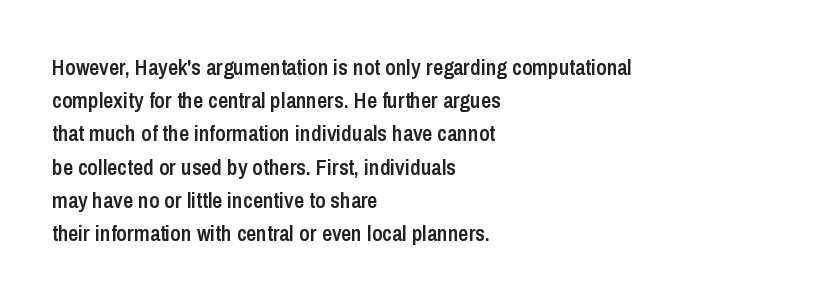
{"italic": "no", "bold": "semi", "underline": "no", "align": "left", "line_spacing": "normal", "line_spacing_ratio": 1.51, "letter_spacing": "normal", "letter_spacing_em": 0.0, "glyph_px": 22}
